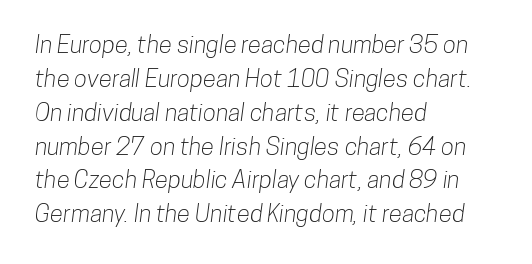
Lines of text with bare space underneath. Glyph-to-glyph distance matches everyday printed text. The lines sit at an ordinary, default distance from one another. The lines in this sample share a left origin and differ only in where they stop.
